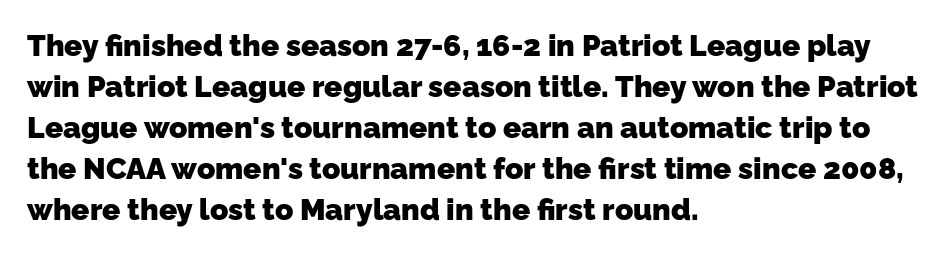
The image shows 30 px heavy sans-serif type; set left-aligned, normal line spacing (1.37x), normal letter spacing, not underlined; low stroke contrast and a medium x-height.
